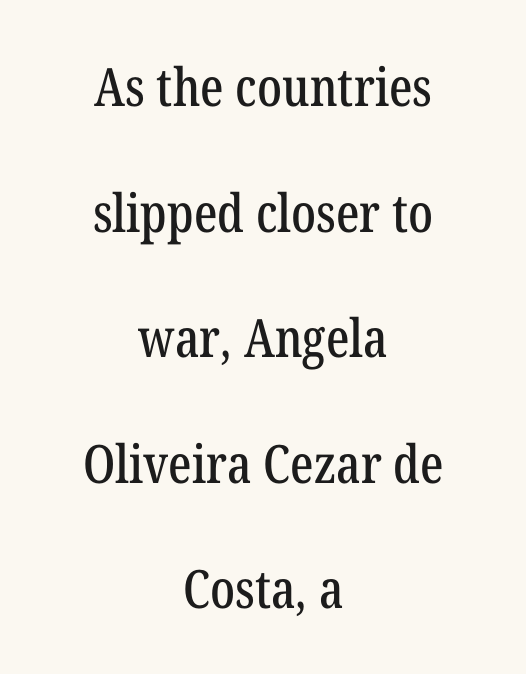
The font family rendered here belongs to the serif group. In terms of leading, this rendering errs on the spacious side. The type sits square on the baseline with zero lean. Is this a fixed-width face? No — the glyphs have proportional, varying widths. Both edges are ragged and mirror each other, which tells us the setting is centered. Bare-footed words on every line.
